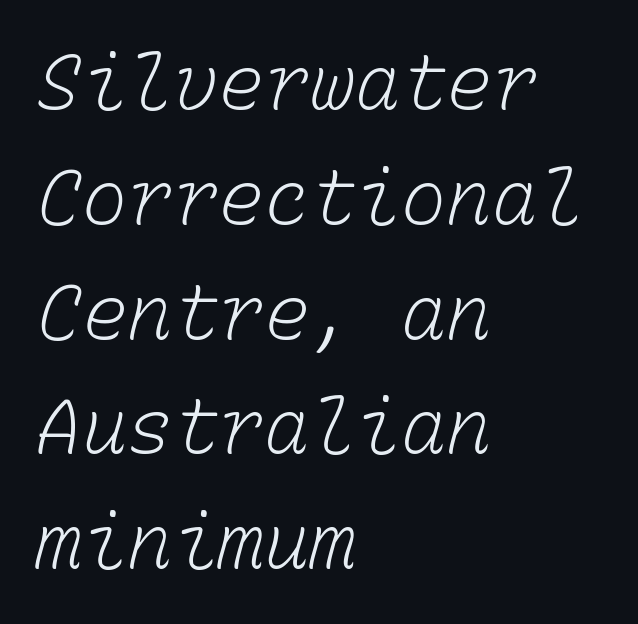
The image shows 76 px light type, monospaced; set left-aligned, normal line spacing (1.51x), normal letter spacing, not underlined; low stroke contrast and a medium x-height.
